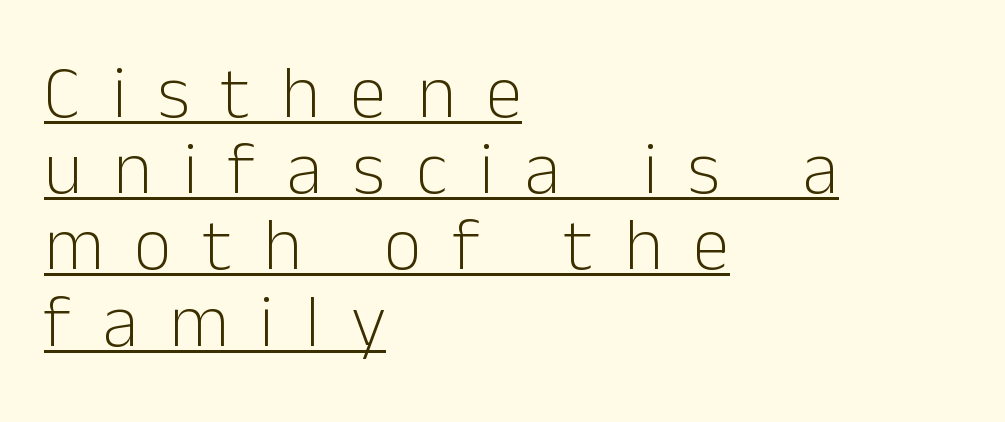
{"serif": "no", "italic": "no", "bold": "no", "weight": "light", "width": "normal", "stroke_contrast": "low", "x_height": "medium", "monospaced": "no", "underline": "yes", "align": "left", "line_spacing": "tight", "line_spacing_ratio": 1.03, "letter_spacing": "wide", "letter_spacing_em": 0.42, "glyph_px": 74}
